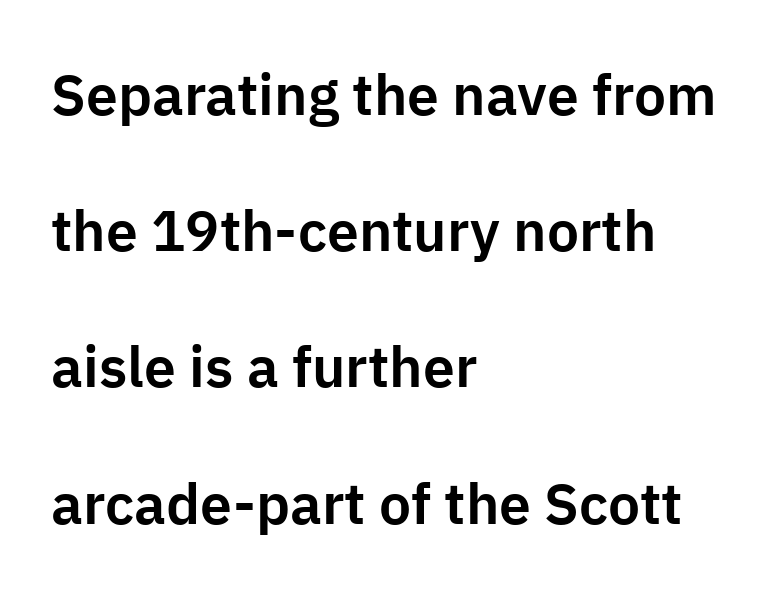
Typographically, this falls in the sans-serif category. Horizontal bands of white between lines are thick stripes. The type is set solid horizontally, with unmodified tracking. Beneath every word, the page is bare.
